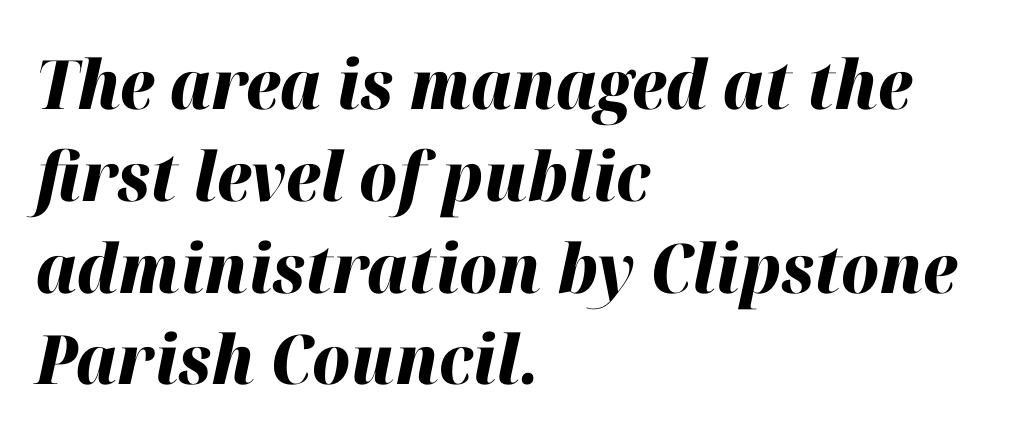
Visually the block forms a straight wall on the left and a jagged coastline on the right. A typesetter would call this leading conventional body-copy spacing. Here the designer chose a conventional face with non-uniform glyph widths. Strokes here are thick enough to call this a true bold. The gaps between neighbouring characters are ordinary and unremarkable. The passage shown leans; its letterforms are oblique.
